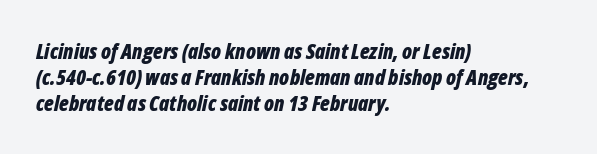
{"italic": "yes", "lean": "right", "slant_degrees": 12, "bold": "yes", "underline": "no", "align": "left", "line_spacing_ratio": 1.23, "letter_spacing": "normal", "letter_spacing_em": 0.0, "glyph_px": 21}
